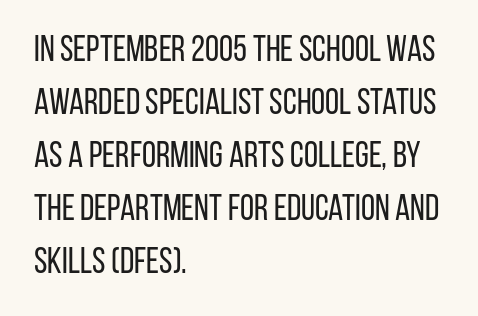
Q: Is the text bold? A: No.
Q: Is the text italic (slanted)? A: No, it is upright.
Q: Is the typeface a serif or a sans-serif typeface? A: Sans-serif.
Q: Is the text underlined? A: No.
Q: How is the paragraph aligned? A: Left-aligned.
Q: Is the spacing between letters normal or unusually wide? A: Normal.
Q: Is the spacing between lines tight, normal or loose? A: Normal.
Q: Width (condensed, normal, or wide)? A: Condensed.
Q: Stroke contrast? A: Low.
Q: x-height? A: Large.
Q: Monospaced? A: No.
